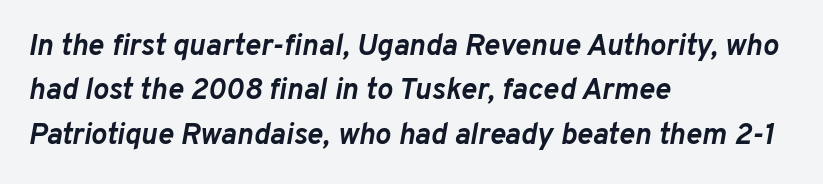
Q: Is the text bold? A: Yes.
Q: Is the text italic (slanted)? A: Yes, it leans right by about 10 degrees.
Q: Is the text underlined? A: No.
Q: How is the paragraph aligned? A: Left-aligned.
Q: Is the spacing between letters normal or unusually wide? A: Normal.
Q: Is the spacing between lines tight, normal or loose? A: Normal.
Q: Width (condensed, normal, or wide)? A: Normal.
Q: Stroke contrast? A: Low.
Q: x-height? A: Medium.
Q: Monospaced? A: No.
